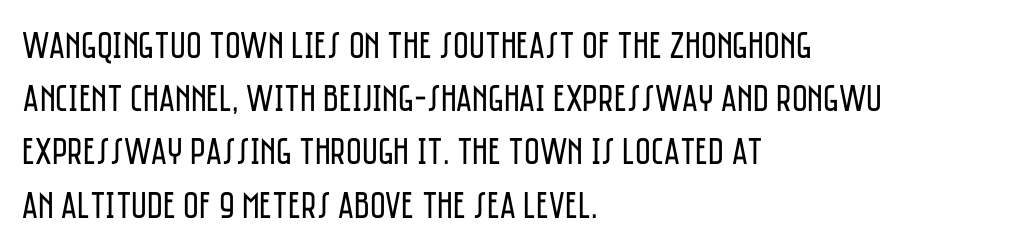
The text was rendered using a sans face with plain stroke endings. Stroke thickness stays within the range of a standard reading face or lighter. Look at the tracking — it's just the regular setting, nothing added. The letters advance in unequal steps, a hallmark of proportional type. Which margin do the lines hug? The left one — the right edge is uneven.
